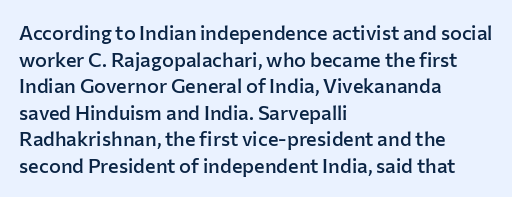
The specimen omits any rule beneath the text block's lines. Ordinary non-slanted type is in use. The tracking reads as untouched default to a designer's eye. Casual observation: everything's shoved over to the left. Honestly, the row spacing looks completely unremarkable.
